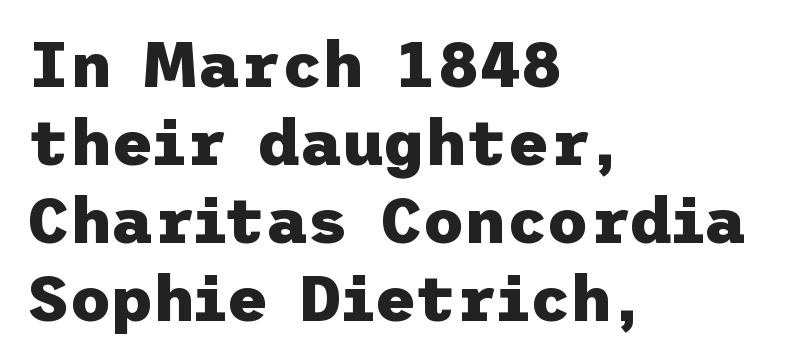
{"serif": "no", "italic": "no", "bold": "yes", "weight": "heavy", "width": "normal", "stroke_contrast": "low", "x_height": "medium", "underline": "no", "align": "left", "line_spacing_ratio": 1.22, "letter_spacing": "normal", "letter_spacing_em": 0.0, "glyph_px": 64}
